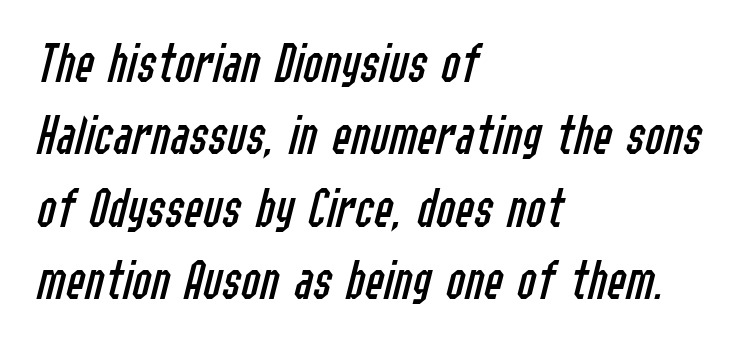
Q: Is the text bold? A: No.
Q: Is the text italic (slanted)? A: Yes, it leans right by about 14 degrees.
Q: Is the text underlined? A: No.
Q: How is the paragraph aligned? A: Left-aligned.
Q: Is the spacing between letters normal or unusually wide? A: Normal.
Q: Is the spacing between lines tight, normal or loose? A: Normal.
Q: Width (condensed, normal, or wide)? A: Condensed.
Q: Stroke contrast? A: Low.
Q: x-height? A: Medium.
Q: Monospaced? A: No.
